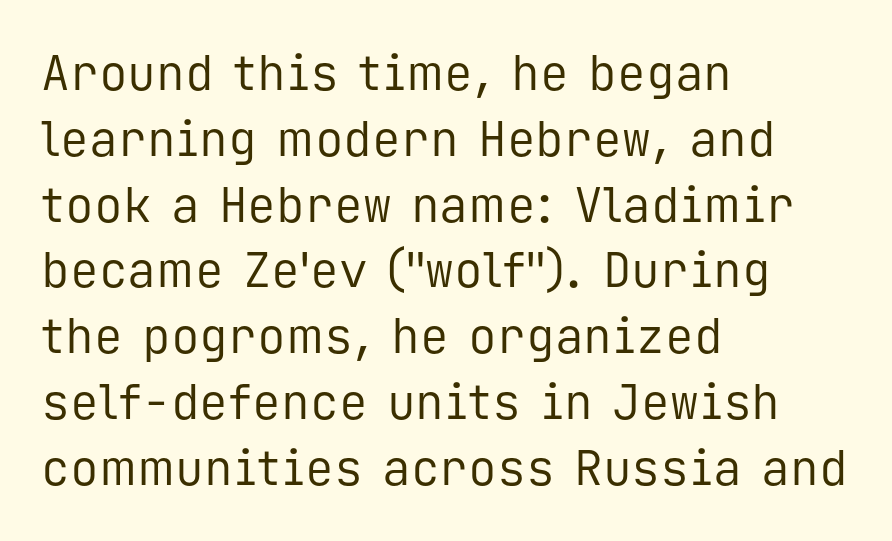
Where is the straight margin? On the left. Plain, unruled lines of type. Here the designer chose a console-style face with uniform glyph widths. Are there feet on the stems? There aren't — it's a sans.
